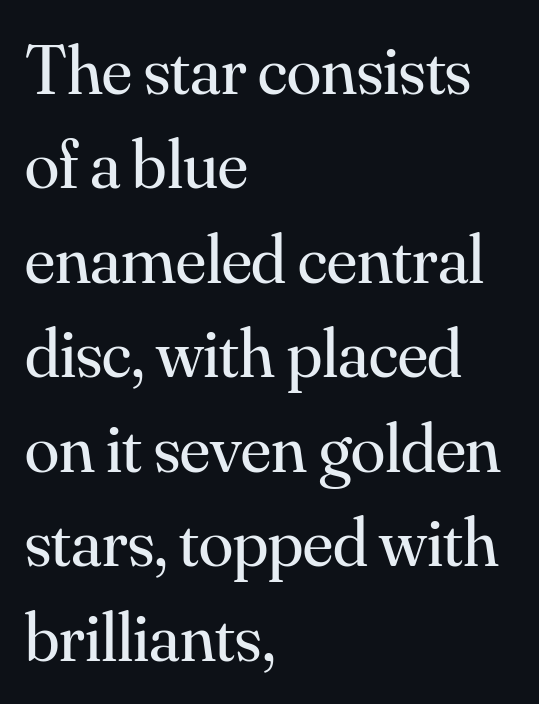
{"serif": "yes", "italic": "no", "bold": "no", "weight": "regular", "width": "normal", "stroke_contrast": "medium", "x_height": "small", "monospaced": "no", "underline": "no", "align": "left", "line_spacing": "normal", "line_spacing_ratio": 1.35, "letter_spacing": "normal", "letter_spacing_em": 0.0, "glyph_px": 70}
